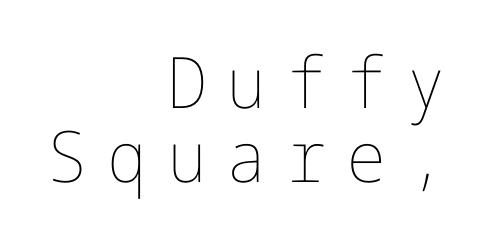
Q: Is the text bold? A: No.
Q: Is the text italic (slanted)? A: No, it is upright.
Q: Is the text underlined? A: No.
Q: How is the paragraph aligned? A: Right-aligned.
Q: Is the spacing between letters normal or unusually wide? A: Unusually wide.
Q: Is the spacing between lines tight, normal or loose? A: Tight.
Q: Width (condensed, normal, or wide)? A: Normal.
Q: Stroke contrast? A: Low.
Q: x-height? A: Medium.
